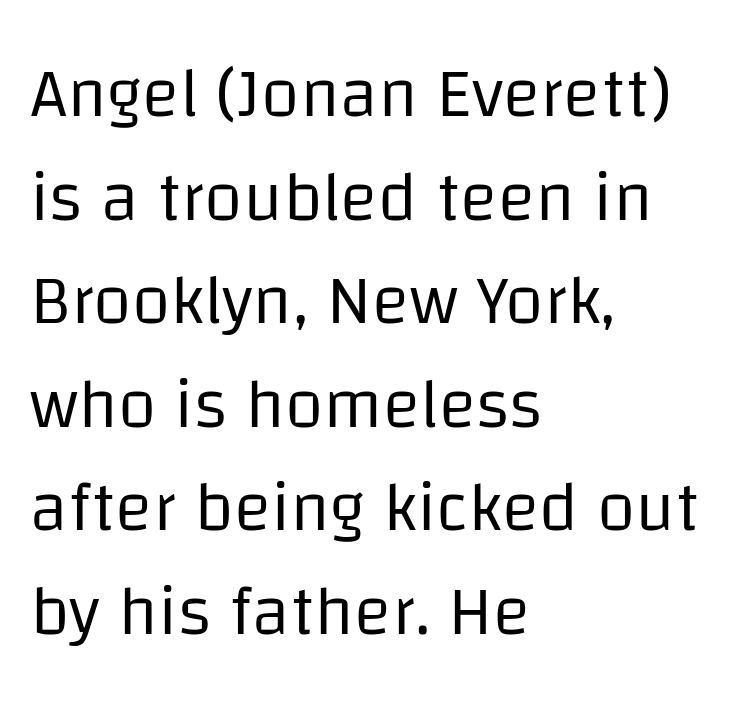
{"serif": "no", "italic": "no", "bold": "no", "weight": "regular", "width": "normal", "stroke_contrast": "low", "x_height": "large", "monospaced": "no", "underline": "no", "align": "left", "line_spacing": "normal", "line_spacing_ratio": 1.48, "letter_spacing": "normal", "letter_spacing_em": 0.0, "glyph_px": 70}
